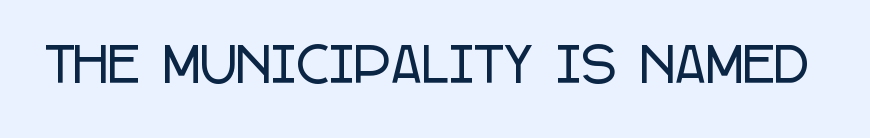
The letters stand upright; this is a roman face. These lines are rendered in a variable-pitch font. Are there feet on the stems? There aren't — it's a sans. Descender tails drop into unmarked territory. Words appear dense and cohesive because spacing is normal.
